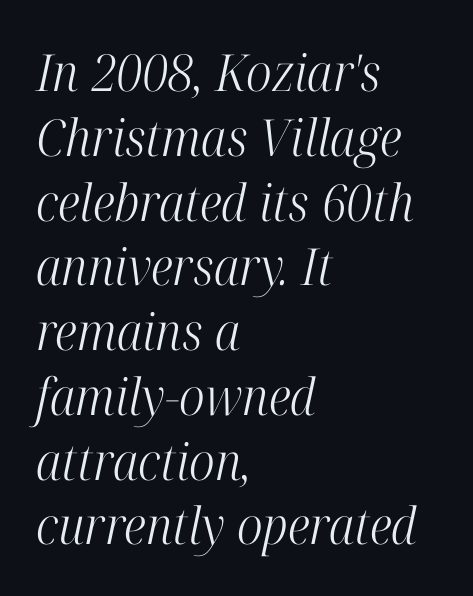
The image shows 51 px light, condensed serif type, italic (leaning right); set left-aligned, normal line spacing (1.27x), normal letter spacing, not underlined; high stroke contrast and a medium x-height.
